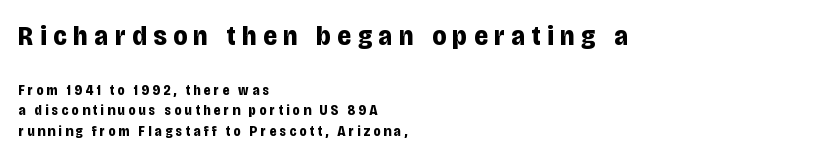
Q: Is the text bold? A: Yes.
Q: Is the text italic (slanted)? A: No, it is upright.
Q: Is the typeface a serif or a sans-serif typeface? A: Sans-serif.
Q: Is the text underlined? A: No.
Q: How is the paragraph aligned? A: Left-aligned.
Q: Is the spacing between letters normal or unusually wide? A: Unusually wide.
Q: Is the spacing between lines tight, normal or loose? A: Normal.
Q: Which block of text is set in a larger size, the first (top) or the second (bottom)? A: The first (top) one.
Q: Width (condensed, normal, or wide)? A: Condensed.
Q: Stroke contrast? A: Low.
Q: x-height? A: Large.
Q: Monospaced? A: No.
